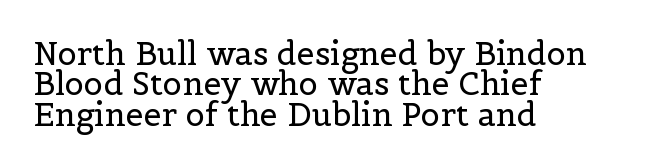
{"serif": "yes", "italic": "no", "bold": "no", "weight": "regular", "width": "normal", "x_height": "medium", "monospaced": "no", "underline": "no", "align": "left", "line_spacing": "tight", "line_spacing_ratio": 0.95, "letter_spacing": "normal", "letter_spacing_em": 0.0, "glyph_px": 32}
